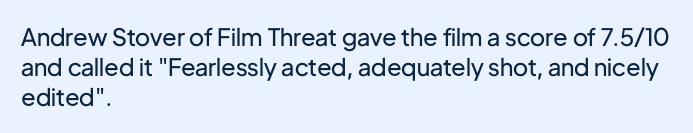
Q: Is the text bold? A: No.
Q: Is the text italic (slanted)? A: No, it is upright.
Q: Is the text underlined? A: No.
Q: How is the paragraph aligned? A: Left-aligned.
Q: Is the spacing between letters normal or unusually wide? A: Normal.
